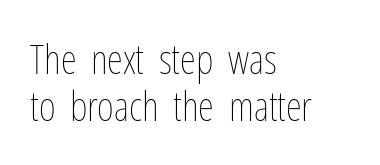
{"italic": "no", "bold": "no", "weight": "thin", "width": "condensed", "stroke_contrast": "low", "x_height": "medium", "monospaced": "no", "underline": "no", "align": "left", "line_spacing": "tight", "line_spacing_ratio": 1.15, "letter_spacing": "normal", "letter_spacing_em": 0.0, "glyph_px": 41}
